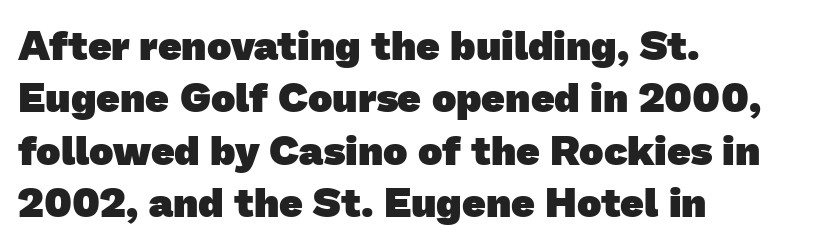
Typographically, this falls in the sans-serif category. This block has exactly the height ordinary leading produces. Which margin do the lines hug? The left one — the right edge is uneven. Here the glyphs are tracked normally, forming tight word shapes. Each row of text sits above clean, open space. Heft: maximum for text — a bold.
